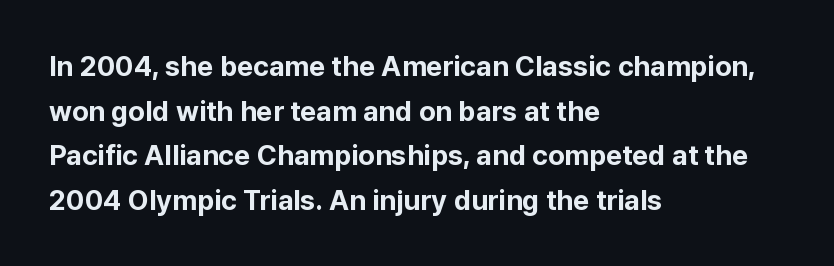
Q: Is the text bold? A: Yes.
Q: Is the text italic (slanted)? A: No, it is upright.
Q: Is the typeface a serif or a sans-serif typeface? A: Sans-serif.
Q: Is the text underlined? A: No.
Q: How is the paragraph aligned? A: Left-aligned.
Q: Is the spacing between letters normal or unusually wide? A: Normal.
Q: Is the spacing between lines tight, normal or loose? A: Normal.
Q: Width (condensed, normal, or wide)? A: Normal.
Q: Stroke contrast? A: Low.
Q: x-height? A: Medium.
Q: Monospaced? A: No.
